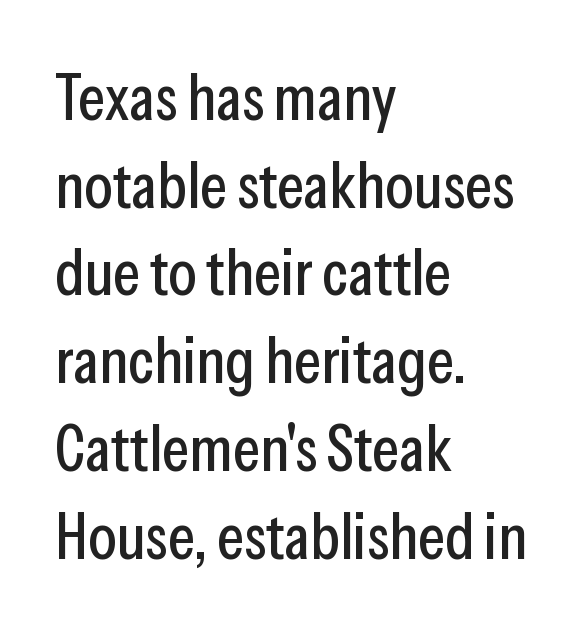
Only glyphs here, with clear space below each row. A typesetter would label this face a sans. Casual observation: everything's shoved over to the left. If you drew a line through each stem, it would be perfectly vertical. Does the leading feel generous? No, just average.
